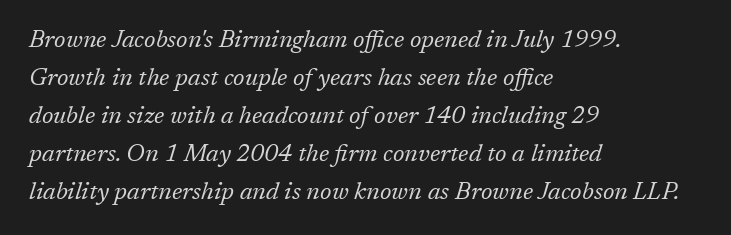
Q: Is the text bold? A: No.
Q: Is the text italic (slanted)? A: Yes, it leans right by about 17 degrees.
Q: Is the text underlined? A: No.
Q: How is the paragraph aligned? A: Left-aligned.
Q: Is the spacing between letters normal or unusually wide? A: Normal.
Q: Is the spacing between lines tight, normal or loose? A: Normal.
